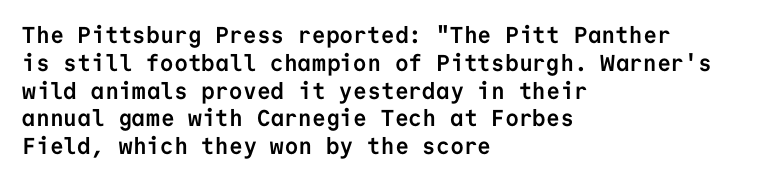
Q: Is the text bold? A: Yes.
Q: Is the text italic (slanted)? A: No, it is upright.
Q: Is the text underlined? A: No.
Q: How is the paragraph aligned? A: Left-aligned.
Q: Is the spacing between letters normal or unusually wide? A: Normal.
